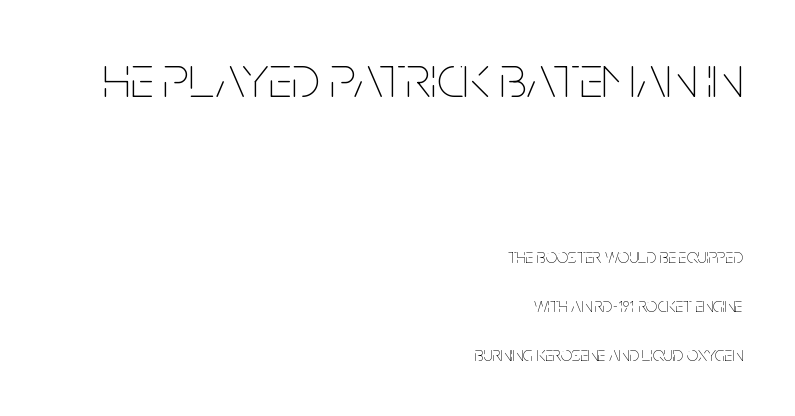
Q: Is the text bold? A: No.
Q: Is the text italic (slanted)? A: No, it is upright.
Q: Is the text underlined? A: No.
Q: How is the paragraph aligned? A: Right-aligned.
Q: Is the spacing between letters normal or unusually wide? A: Normal.
Q: Is the spacing between lines tight, normal or loose? A: Loose.
Q: Which block of text is set in a larger size, the first (top) or the second (bottom)? A: The first (top) one.
Q: Width (condensed, normal, or wide)? A: Condensed.
Q: Stroke contrast? A: Low.
Q: x-height? A: Large.
Q: Monospaced? A: No.
